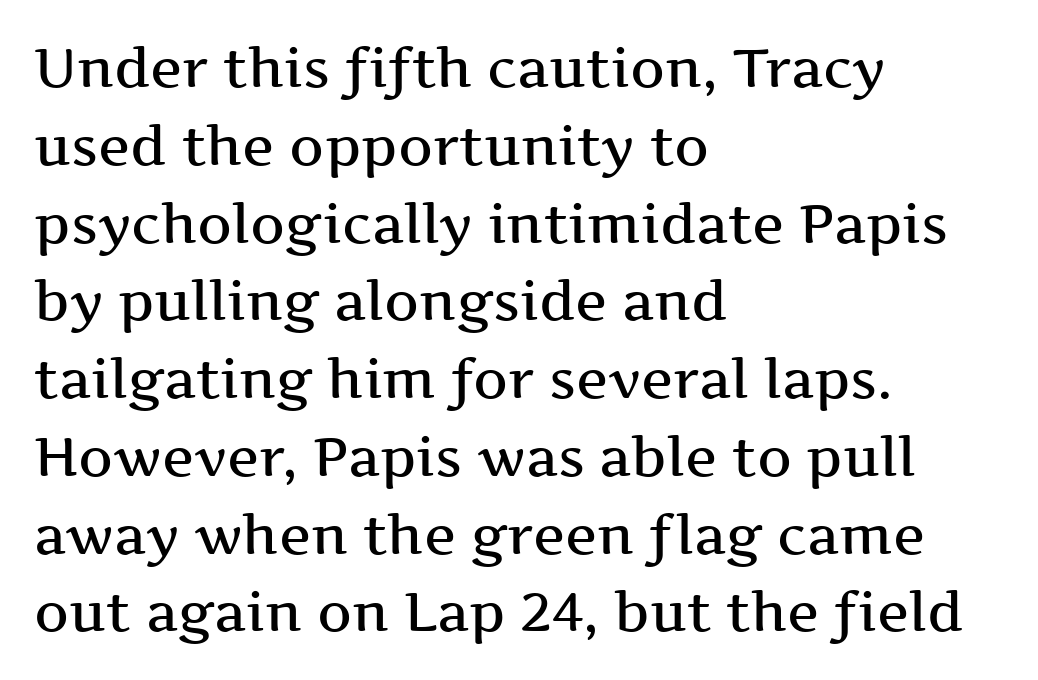
{"serif": "yes", "italic": "no", "bold": "semi", "weight": "semibold", "width": "wide", "stroke_contrast": "medium", "x_height": "medium", "monospaced": "no", "underline": "no", "align": "left", "line_spacing": "normal", "line_spacing_ratio": 1.44, "letter_spacing": "normal", "letter_spacing_em": 0.0, "glyph_px": 54}
